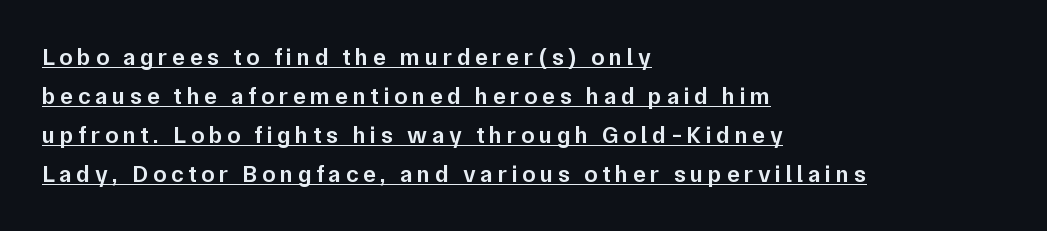
The image shows 24 px text type, upright; set left-aligned, normal line spacing (1.63x), underlined.
